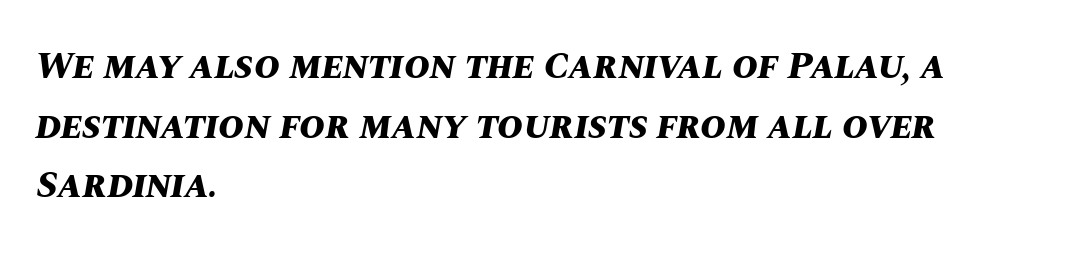
Q: Is the text bold? A: Yes.
Q: Is the text italic (slanted)? A: Yes, it leans right by about 10 degrees.
Q: Is the text underlined? A: No.
Q: How is the paragraph aligned? A: Left-aligned.
Q: Is the spacing between letters normal or unusually wide? A: Normal.
Q: Is the spacing between lines tight, normal or loose? A: Normal.
Q: Width (condensed, normal, or wide)? A: Normal.
Q: Stroke contrast? A: Medium.
Q: x-height? A: Large.
Q: Monospaced? A: No.
